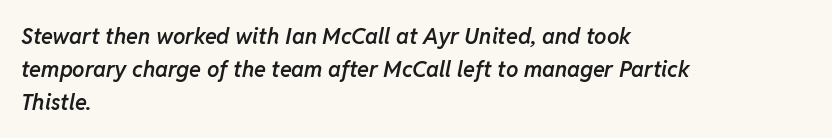
The image shows 22 px text type, italic (leaning right); set left-aligned, normal line spacing (1.49x), normal letter spacing, not underlined.
